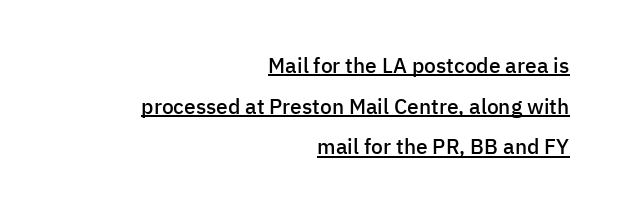
Reading down the column, the eye jumps a long way to each next line. The specimen reads as upright at a glance. Students, this is semibold: more ink than regular, less than bold. This rendering uses right alignment, leaving the left contour irregular. The line texture is even and compact thanks to regular tracking. The words here are underlined.
